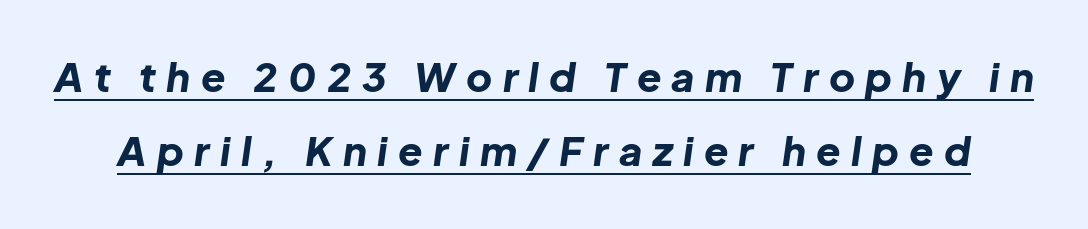
{"italic": "yes", "lean": "right", "slant_degrees": 8, "bold": "yes", "weight": "bold", "width": "normal", "stroke_contrast": "low", "x_height": "medium", "monospaced": "no", "underline": "yes", "line_spacing_ratio": 1.85, "letter_spacing": "wide", "letter_spacing_em": 0.26, "glyph_px": 40}
